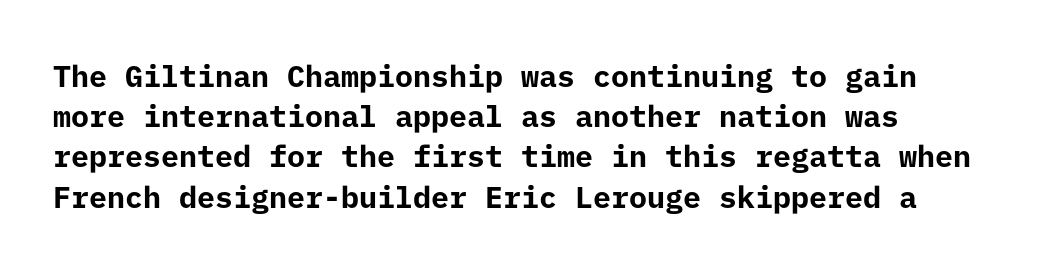
Tall strokes in this sample are plumb rather than angled. The sample has been set heavy, in full bold. A typesetter would label this face a sans. The rendering uses a moderate line-height, typical for paragraphs. The gaps between neighbouring characters are ordinary and unremarkable.
